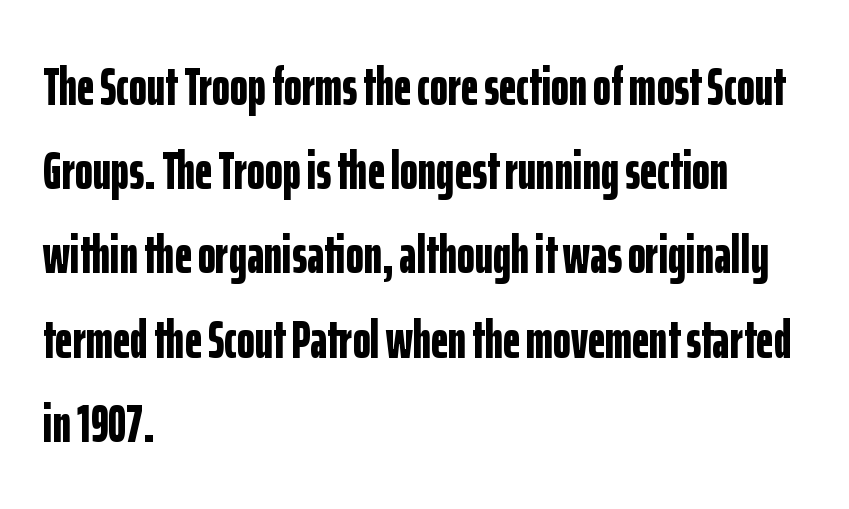
The setting favours the left margin, as ordinary paragraphs usually do. It's the straight-up-and-down kind of type. Is this a fixed-width face? No — the glyphs have proportional, varying widths. To sum up the face: it is a sans, with no serifs. Tracking here is standard; glyphs follow each other at the usual distance.
